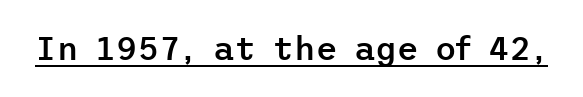
The image shows 33 px semibold sans-serif type, upright; set normal letter spacing, underlined; low stroke contrast and a medium x-height.
